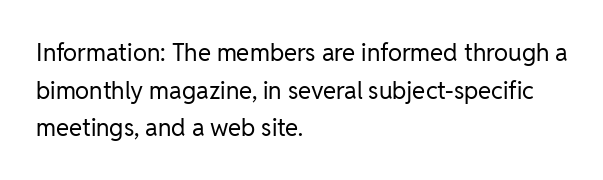
The setting favours the left margin, as ordinary paragraphs usually do. The face looks like a standard text weight, possibly lighter. Each row of text sits above clean, open space. Posture: straight, roman, zero tilt.
